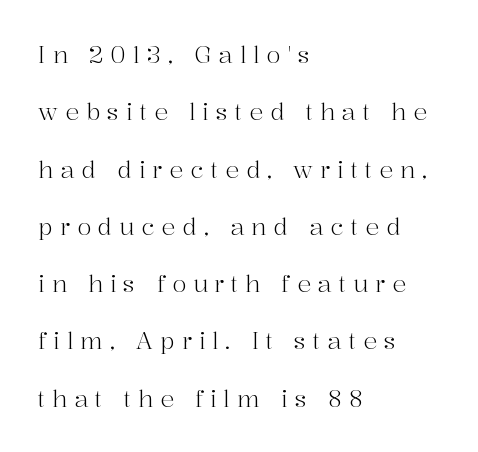
The rag falls on the right side of this text block. Descenders are the only things crossing below the line. Stroke thickness stays within the range of a standard reading face or lighter. Each new line begins a long way beneath the previous one.
